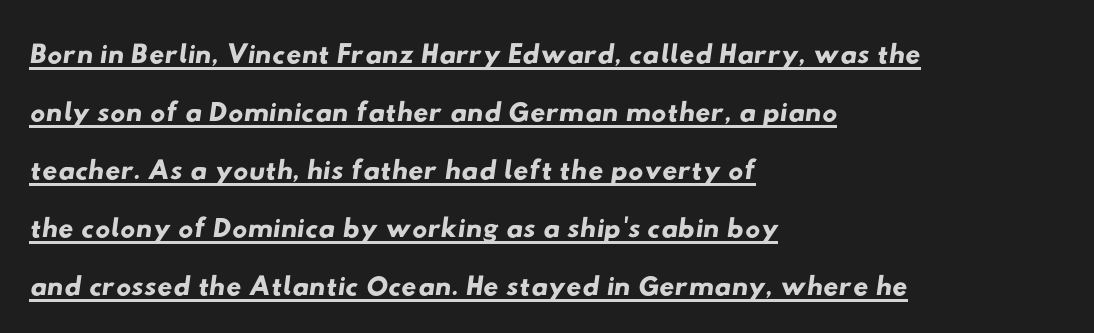
Q: Is the typeface a serif or a sans-serif typeface? A: Sans-serif.
Q: Is the text underlined? A: Yes.
Q: How is the paragraph aligned? A: Left-aligned.
Q: Is the spacing between letters normal or unusually wide? A: Normal.
Q: Is the spacing between lines tight, normal or loose? A: Normal.
Q: Width (condensed, normal, or wide)? A: Wide.
Q: Stroke contrast? A: Low.
Q: x-height? A: Small.
Q: Monospaced? A: No.
